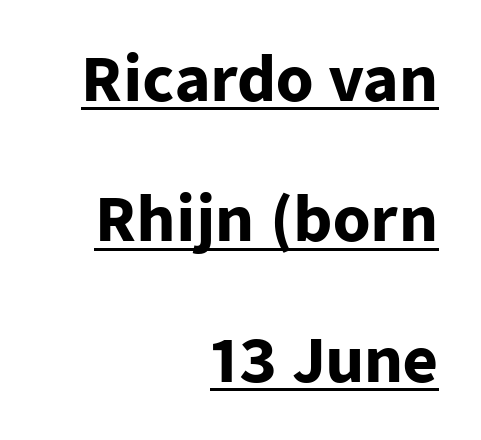
The image shows 60 px heavy sans-serif type, upright; set right-aligned, loose line spacing (2.34x), normal letter spacing, underlined; low stroke contrast and a medium x-height.
